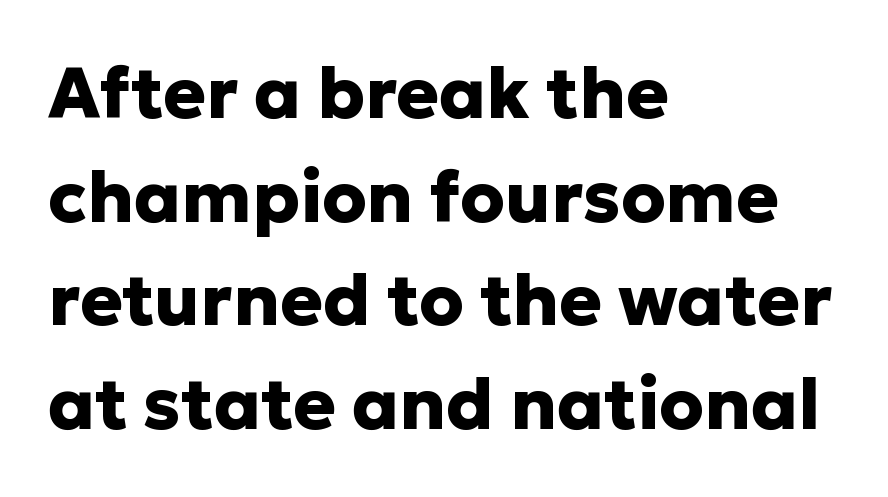
Q: Is the text bold? A: Yes.
Q: Is the text italic (slanted)? A: No, it is upright.
Q: Is the typeface a serif or a sans-serif typeface? A: Sans-serif.
Q: Is the text underlined? A: No.
Q: How is the paragraph aligned? A: Left-aligned.
Q: Is the spacing between letters normal or unusually wide? A: Normal.
Q: Is the spacing between lines tight, normal or loose? A: Normal.
Q: Width (condensed, normal, or wide)? A: Normal.
Q: Stroke contrast? A: Low.
Q: x-height? A: Medium.
Q: Monospaced? A: No.
